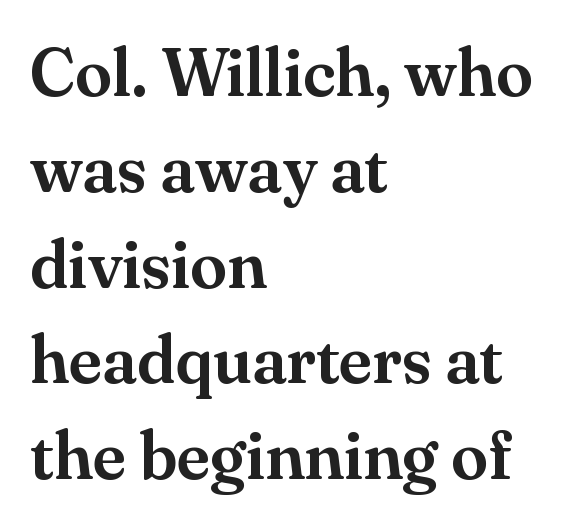
The face used here is proportionally spaced, like ordinary book or web type. It's the straight-up-and-down kind of type. A normal amount of white space separates one row of letters from the next. Caption: multi-line text, flush left, ragged right. Default kerning and tracking; the words read as compact shapes. Rule under the text: the space is simply empty.
